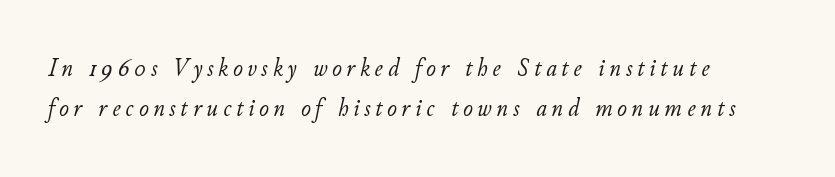
Q: Is the text bold? A: No.
Q: Is the text italic (slanted)? A: Yes, it leans right by about 11 degrees.
Q: Is the text underlined? A: No.
Q: How is the paragraph aligned? A: Left-aligned.
Q: Is the spacing between lines tight, normal or loose? A: Normal.
